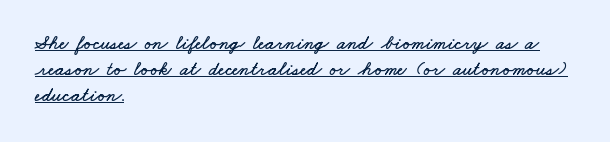
The image shows 20 px text type; set left-aligned, normal line spacing (1.3x), normal letter spacing, underlined.
